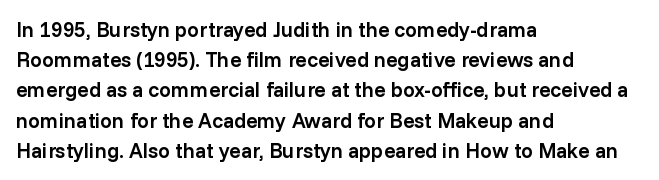
Vertical spacing — default. These lines stack with their left ends in a neat column. A typesetter would mark this as roman, not italic. Only glyphs here, with clear space below each row. What stands out about the letter spacing? Nothing — it is the standard amount.
